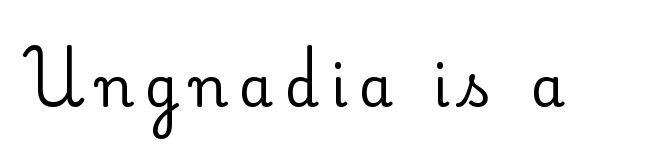
{"serif": "yes", "italic": "no", "width": "normal", "stroke_contrast": "low", "x_height": "small", "monospaced": "no", "underline": "no", "letter_spacing": "wide", "letter_spacing_em": 0.21, "glyph_px": 55}
